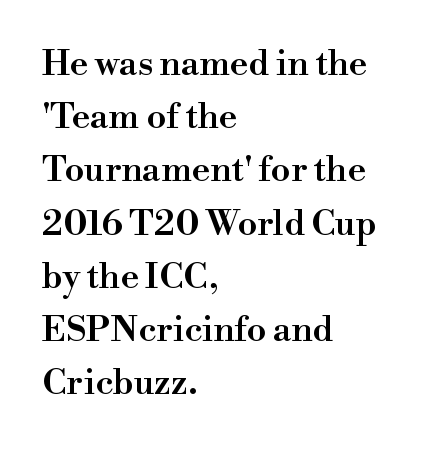
The image shows 35 px semibold serif type, upright; set left-aligned, normal line spacing (1.52x), normal letter spacing, not underlined; high stroke contrast and a small x-height.
